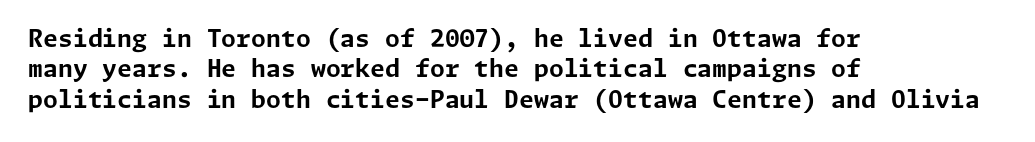
Q: Is the text bold? A: Yes.
Q: Is the text italic (slanted)? A: No, it is upright.
Q: Is the text underlined? A: No.
Q: How is the paragraph aligned? A: Left-aligned.
Q: Is the spacing between letters normal or unusually wide? A: Normal.
Q: Is the spacing between lines tight, normal or loose? A: Normal.
